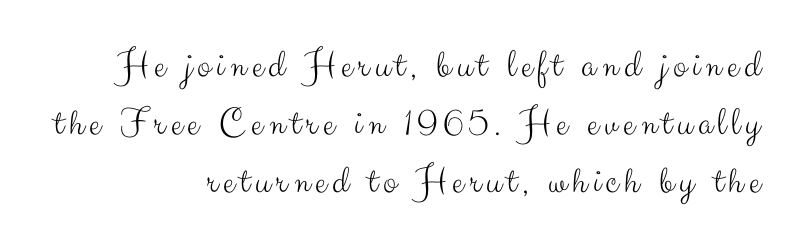
The image shows 40 px light sans-serif type; set right-aligned, normal line spacing (1.45x), not underlined; medium stroke contrast and a small x-height.
